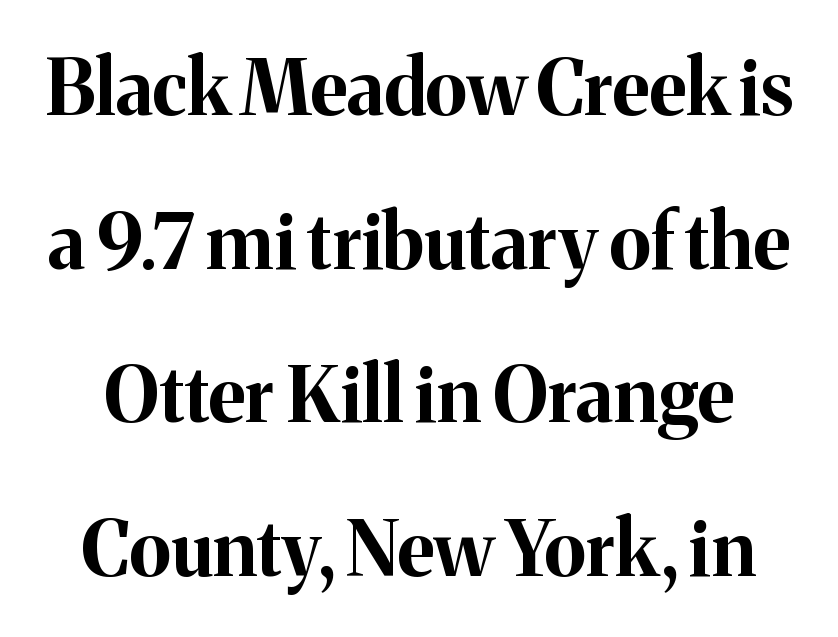
Q: Is the text bold? A: Yes.
Q: Is the text italic (slanted)? A: No, it is upright.
Q: Is the typeface a serif or a sans-serif typeface? A: Serif.
Q: Is the text underlined? A: No.
Q: Is the spacing between letters normal or unusually wide? A: Normal.
Q: Is the spacing between lines tight, normal or loose? A: Loose.
Q: Width (condensed, normal, or wide)? A: Normal.
Q: Stroke contrast? A: Medium.
Q: x-height? A: Medium.
Q: Monospaced? A: No.
